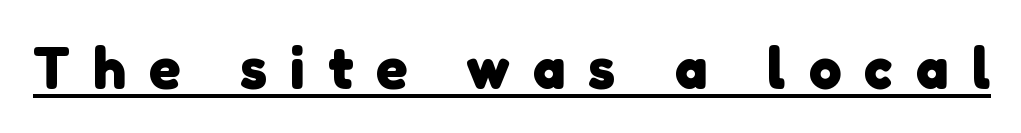
The image shows 58 px heavy sans-serif type; set unusually wide letter spacing (+0.4 em), underlined; low stroke contrast and a medium x-height.
